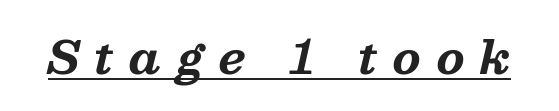
{"serif": "yes", "italic": "yes", "lean": "right", "slant_degrees": 13, "bold": "yes", "weight": "bold", "width": "normal", "stroke_contrast": "medium", "x_height": "medium", "monospaced": "no", "underline": "yes", "letter_spacing": "wide", "letter_spacing_em": 0.34, "glyph_px": 45}
